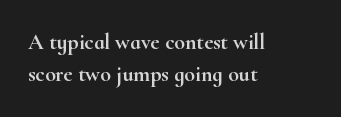
{"italic": "no", "underline": "no", "align": "left", "line_spacing": "normal", "line_spacing_ratio": 1.47, "letter_spacing": "normal", "letter_spacing_em": 0.0, "glyph_px": 22}
